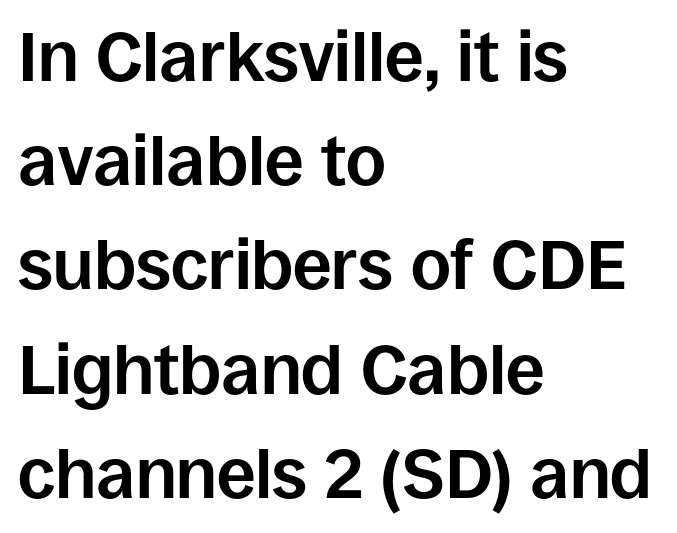
The image shows 69 px bold sans-serif type, upright; set left-aligned, normal line spacing (1.51x), normal letter spacing, not underlined; low stroke contrast and a large x-height.
